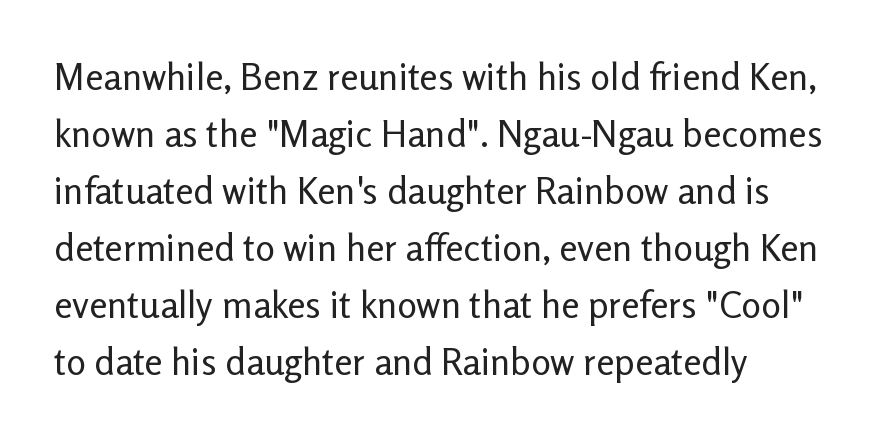
Q: Is the text bold? A: No.
Q: Is the text italic (slanted)? A: No, it is upright.
Q: Is the typeface a serif or a sans-serif typeface? A: Sans-serif.
Q: Is the text underlined? A: No.
Q: How is the paragraph aligned? A: Left-aligned.
Q: Is the spacing between letters normal or unusually wide? A: Normal.
Q: Is the spacing between lines tight, normal or loose? A: Normal.
Q: Width (condensed, normal, or wide)? A: Normal.
Q: Stroke contrast? A: Low.
Q: x-height? A: Medium.
Q: Monospaced? A: No.
